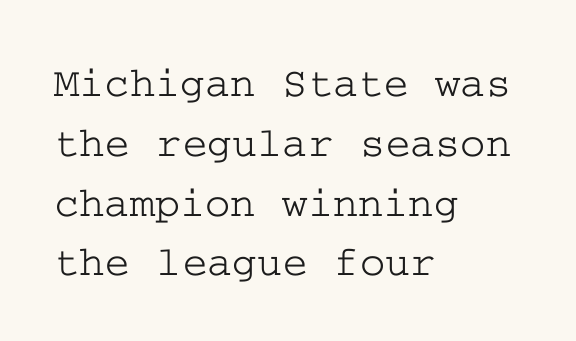
The image shows 43 px wide serif type, upright; set left-aligned, normal line spacing (1.39x), normal letter spacing, not underlined; low stroke contrast and a medium x-height.
